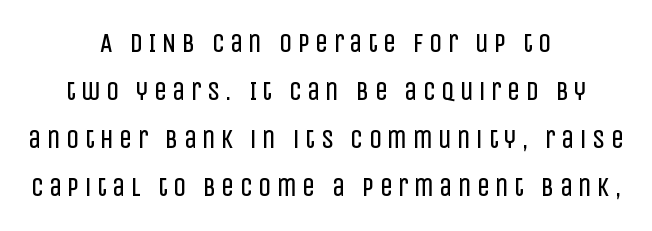
The image shows 26 px text type, upright; set centered, line spacing 1.84x, unusually wide letter spacing (+0.21 em), not underlined.
